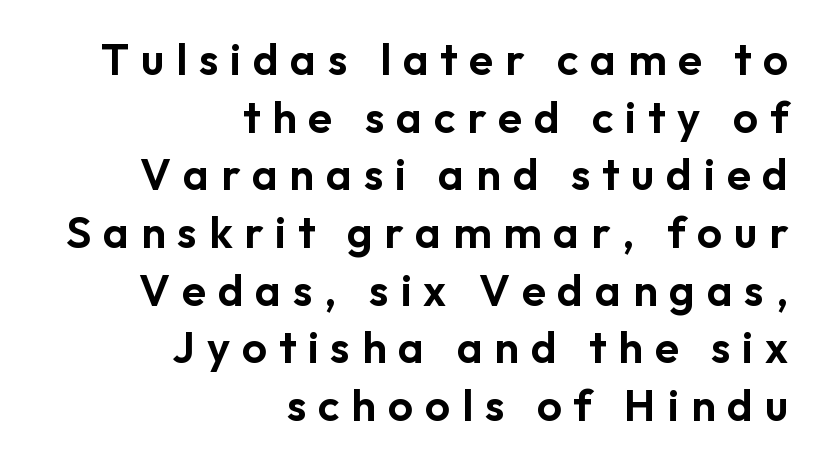
Q: Is the text italic (slanted)? A: No, it is upright.
Q: Is the typeface a serif or a sans-serif typeface? A: Sans-serif.
Q: Is the text underlined? A: No.
Q: How is the paragraph aligned? A: Right-aligned.
Q: Is the spacing between letters normal or unusually wide? A: Unusually wide.
Q: Is the spacing between lines tight, normal or loose? A: Normal.
Q: Width (condensed, normal, or wide)? A: Normal.
Q: Stroke contrast? A: Low.
Q: x-height? A: Medium.
Q: Monospaced? A: No.
